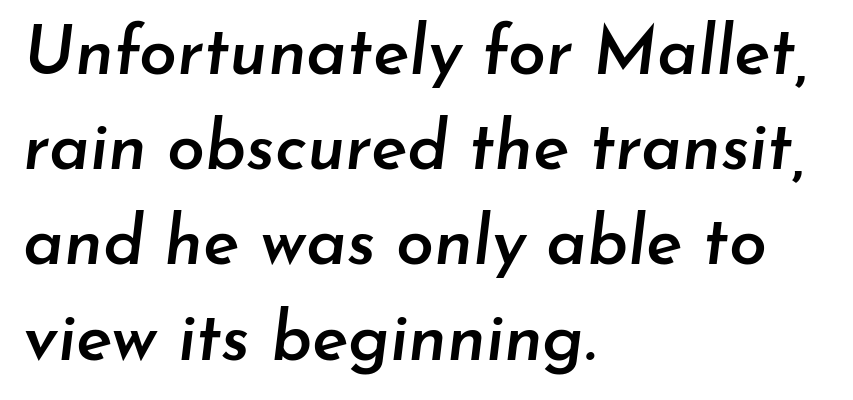
Q: Is the text bold? A: Semi-bold.
Q: Is the text italic (slanted)? A: Yes, it leans right by about 7 degrees.
Q: Is the text underlined? A: No.
Q: How is the paragraph aligned? A: Left-aligned.
Q: Is the spacing between letters normal or unusually wide? A: Normal.
Q: Is the spacing between lines tight, normal or loose? A: Normal.
Q: Width (condensed, normal, or wide)? A: Normal.
Q: Stroke contrast? A: Low.
Q: x-height? A: Small.
Q: Monospaced? A: No.
